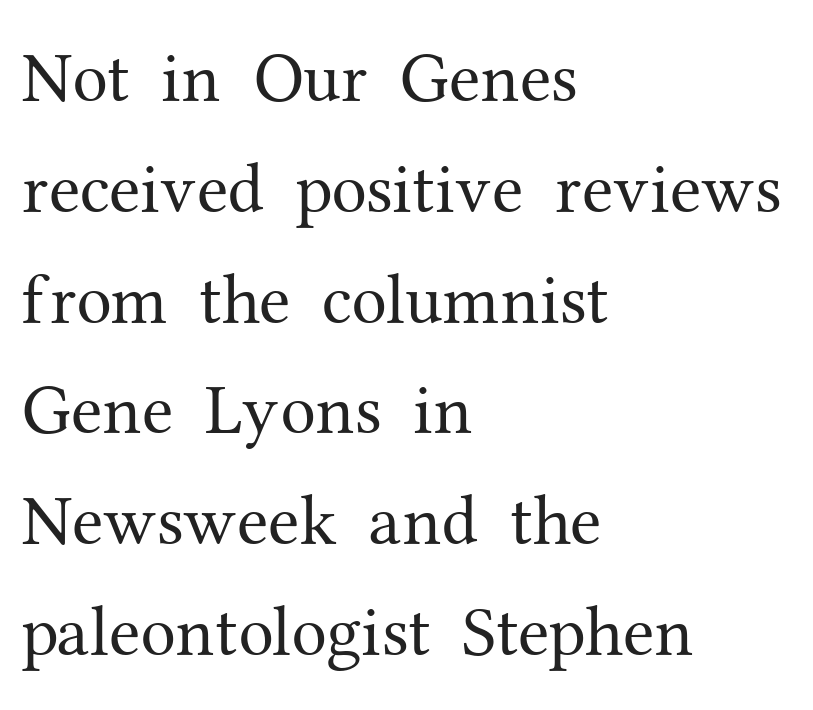
The image shows 71 px regular-weight serif type, upright; set left-aligned, normal line spacing (1.56x), normal letter spacing, not underlined; medium stroke contrast and a medium x-height.
